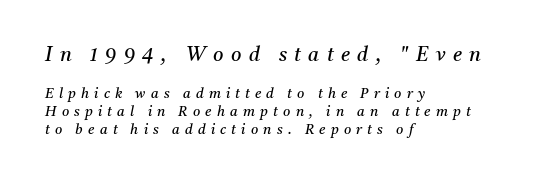
The image shows 20 px text type, italic (leaning right); set left-aligned, normal line spacing (1.3x), unusually wide letter spacing (+0.37 em), not underlined; the first (top) block is 1.43x larger.
